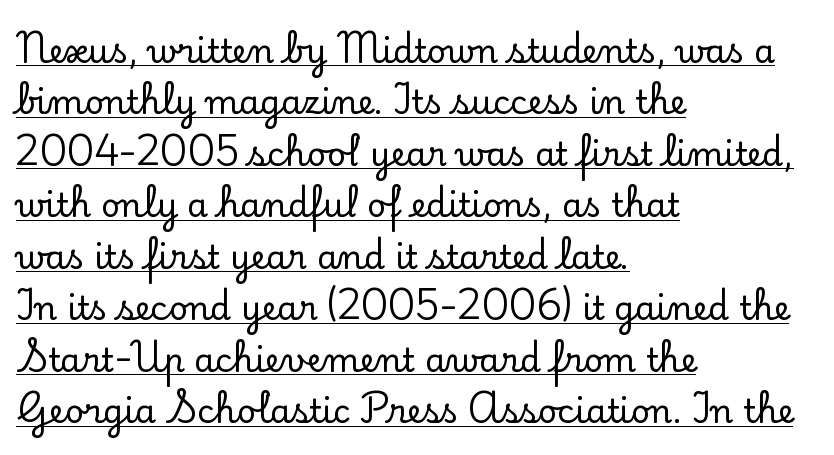
Think of a printed novel: that variable character pitch is what you see here. Are there feet on the stems? There are — it's a serif. No extra tracking has been applied to these lines. Compared with undecorated copy, this sample adds a rule below the words. Ordinary non-slanted type is in use.
